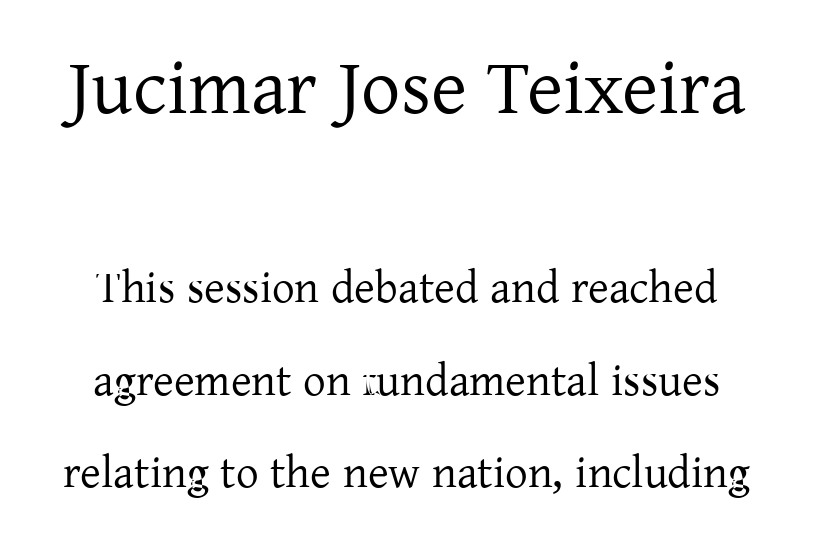
Q: Is the text bold? A: No.
Q: Is the text italic (slanted)? A: No, it is upright.
Q: Is the typeface a serif or a sans-serif typeface? A: Serif.
Q: Is the text underlined? A: No.
Q: How is the paragraph aligned? A: Centered.
Q: Is the spacing between letters normal or unusually wide? A: Normal.
Q: Is the spacing between lines tight, normal or loose? A: Loose.
Q: Which block of text is set in a larger size, the first (top) or the second (bottom)? A: The first (top) one.
Q: Width (condensed, normal, or wide)? A: Normal.
Q: Stroke contrast? A: Low.
Q: x-height? A: Medium.
Q: Monospaced? A: No.
